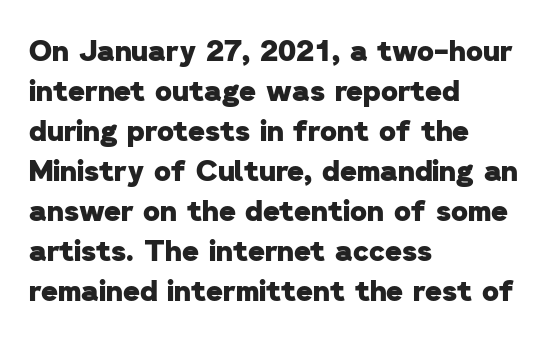
The image shows 29 px heavy sans-serif type; set left-aligned, normal line spacing (1.38x), normal letter spacing, not underlined; low stroke contrast and a medium x-height.
